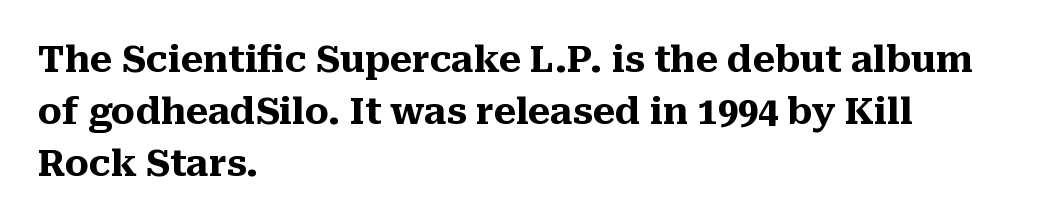
The image shows 36 px heavy serif type, upright; set left-aligned, normal line spacing (1.44x), normal letter spacing, not underlined; medium stroke contrast and a medium x-height.
